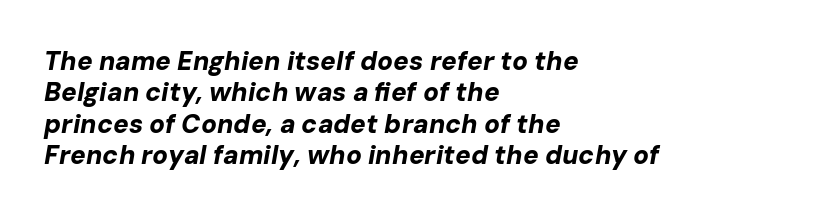
Q: Is the text bold? A: Yes.
Q: Is the text italic (slanted)? A: Yes, it leans right by about 10 degrees.
Q: Is the text underlined? A: No.
Q: How is the paragraph aligned? A: Left-aligned.
Q: Is the spacing between letters normal or unusually wide? A: Normal.
